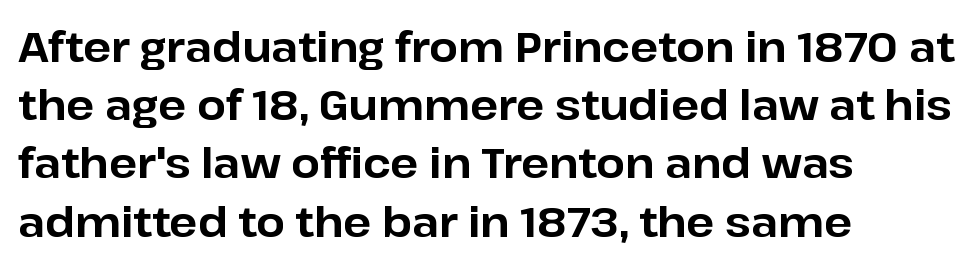
The image shows 41 px bold sans-serif type, upright; set left-aligned, normal line spacing (1.42x), normal letter spacing, not underlined; low stroke contrast and a medium x-height.
